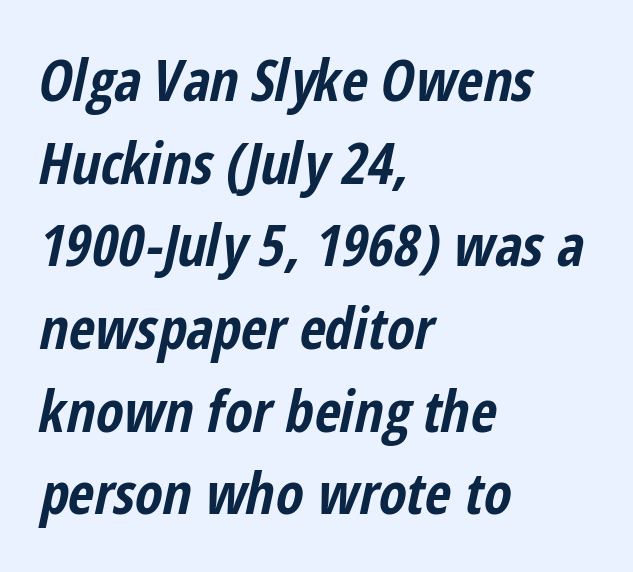
Q: Is the text bold? A: Yes.
Q: Is the text italic (slanted)? A: Yes, it leans right by about 12 degrees.
Q: Is the text underlined? A: No.
Q: How is the paragraph aligned? A: Left-aligned.
Q: Is the spacing between letters normal or unusually wide? A: Normal.
Q: Is the spacing between lines tight, normal or loose? A: Normal.
Q: Width (condensed, normal, or wide)? A: Condensed.
Q: Stroke contrast? A: Low.
Q: x-height? A: Medium.
Q: Monospaced? A: No.
